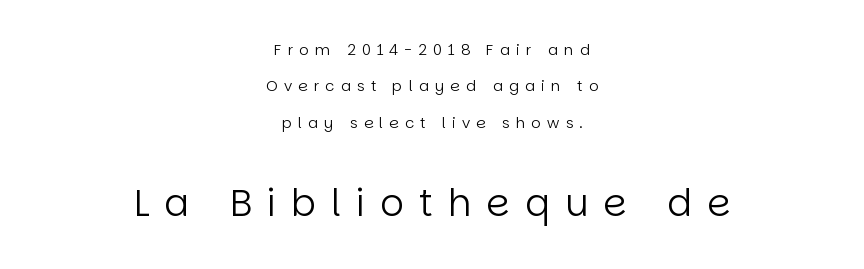
{"serif": "no", "italic": "no", "bold": "no", "weight": "regular", "width": "normal", "stroke_contrast": "low", "x_height": "large", "monospaced": "no", "underline": "no", "align": "center", "line_spacing": "loose", "line_spacing_ratio": 2.42, "letter_spacing": "wide", "letter_spacing_em": 0.41, "larger_block": "second", "size_ratio": 2.47, "glyph_px": 37}
